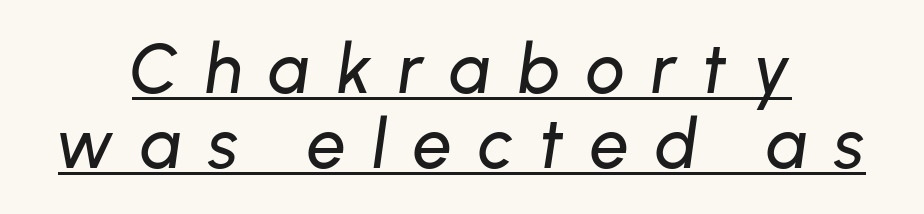
The typesetter has applied underlining to the passage shown. Posture: slanted. Each letter keeps its own natural width here, so spacing adapts to shape. Letter spacing: wide. The rendering positions every line midway between the sides.
